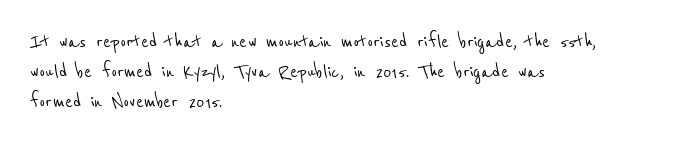
The image shows 23 px text type; set left-aligned, normal line spacing (1.3x), normal letter spacing, not underlined.
